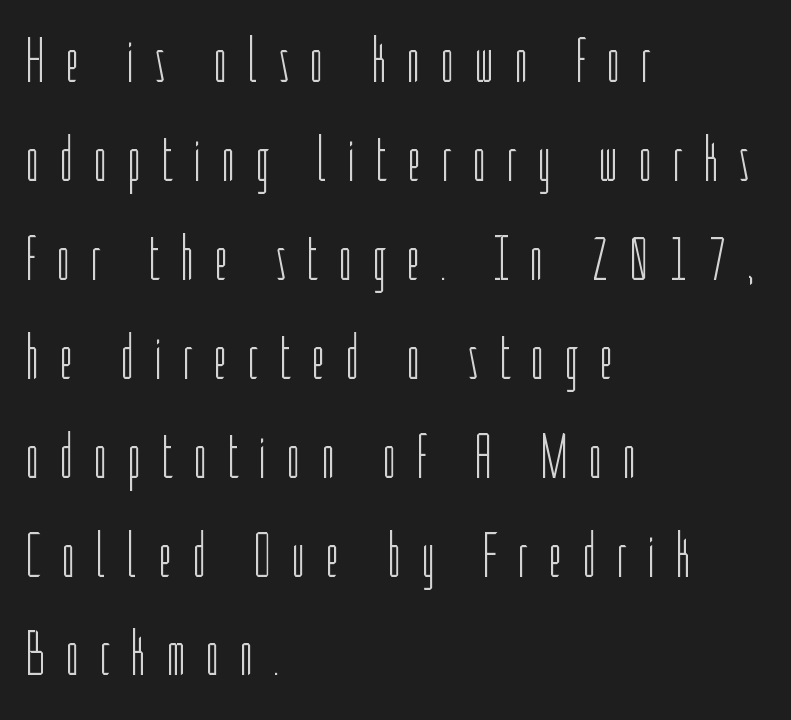
{"serif": "no", "italic": "no", "bold": "no", "weight": "light", "width": "condensed", "stroke_contrast": "low", "x_height": "medium", "monospaced": "no", "underline": "no", "align": "left", "line_spacing": "normal", "line_spacing_ratio": 1.57, "letter_spacing": "wide", "letter_spacing_em": 0.31, "glyph_px": 63}
